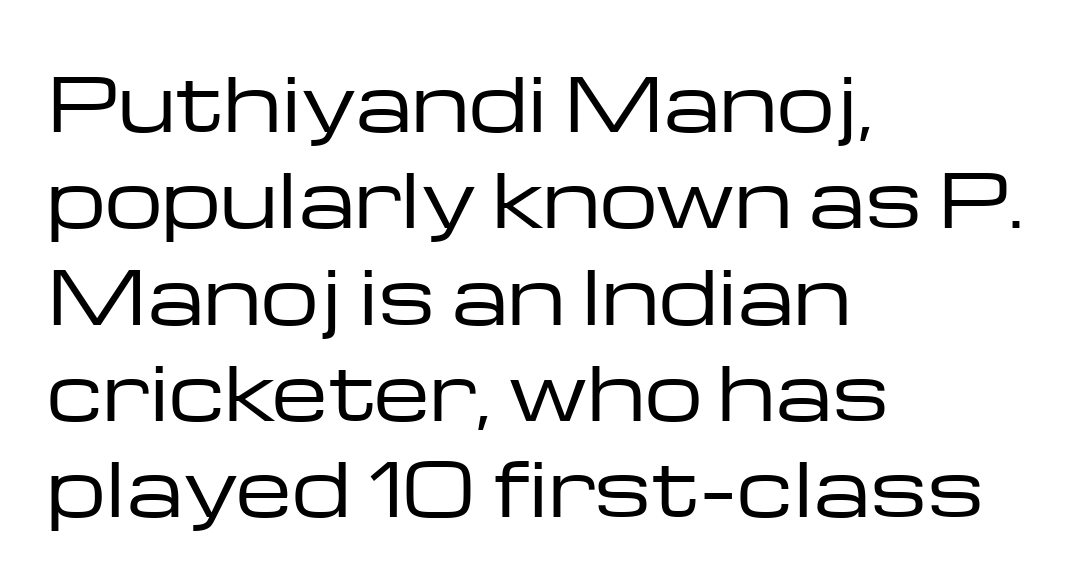
The image shows 73 px regular-weight, wide sans-serif type, upright; set left-aligned, normal line spacing (1.32x), normal letter spacing, not underlined; low stroke contrast and a medium x-height.
